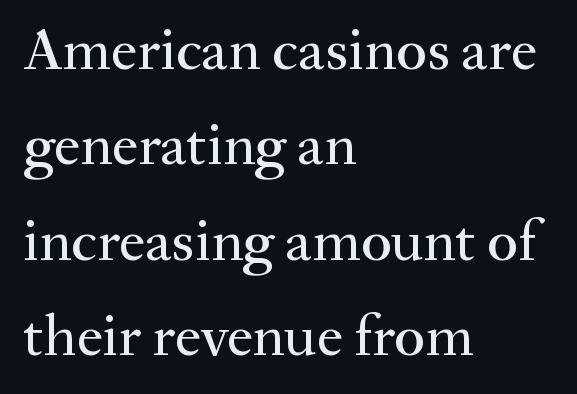
The image shows 60 px serif type, upright; set left-aligned, normal line spacing (1.59x), normal letter spacing, not underlined; medium stroke contrast and a small x-height.
